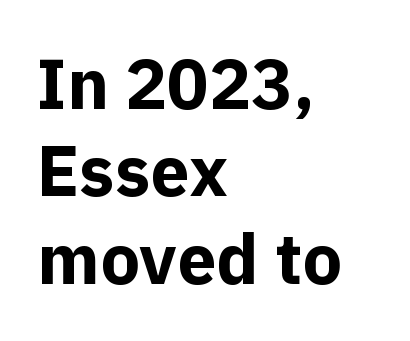
Q: Is the text bold? A: Yes.
Q: Is the text italic (slanted)? A: No, it is upright.
Q: Is the typeface a serif or a sans-serif typeface? A: Sans-serif.
Q: Is the text underlined? A: No.
Q: How is the paragraph aligned? A: Left-aligned.
Q: Is the spacing between letters normal or unusually wide? A: Normal.
Q: Is the spacing between lines tight, normal or loose? A: Normal.
Q: Width (condensed, normal, or wide)? A: Normal.
Q: x-height? A: Medium.
Q: Monospaced? A: No.
